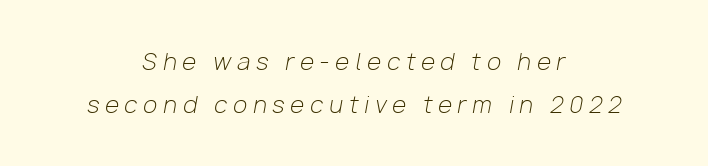
{"italic": "yes", "lean": "right", "slant_degrees": 10, "bold": "no", "underline": "no", "align": "center", "line_spacing_ratio": 1.86, "letter_spacing": "wide", "letter_spacing_em": 0.26, "glyph_px": 23}
